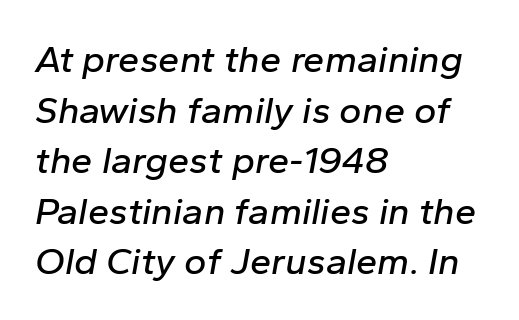
The image shows 38 px text type, italic (leaning right); set left-aligned, normal line spacing (1.33x), normal letter spacing, not underlined; low stroke contrast and a medium x-height.
